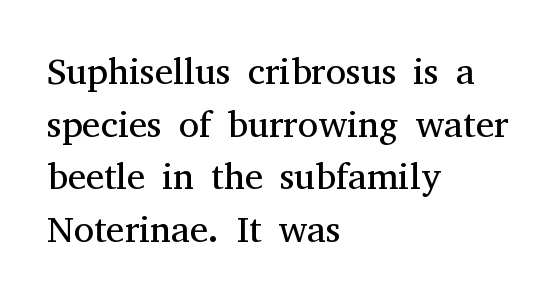
The image shows 37 px regular-weight serif type, upright; set left-aligned, normal line spacing (1.42x), normal letter spacing, not underlined; medium stroke contrast and a medium x-height.
